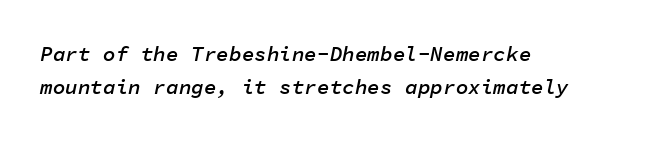
Q: Is the text bold? A: Semi-bold.
Q: Is the text italic (slanted)? A: Yes, it leans right by about 11 degrees.
Q: Is the text underlined? A: No.
Q: How is the paragraph aligned? A: Left-aligned.
Q: Is the spacing between letters normal or unusually wide? A: Normal.
Q: Is the spacing between lines tight, normal or loose? A: Normal.
